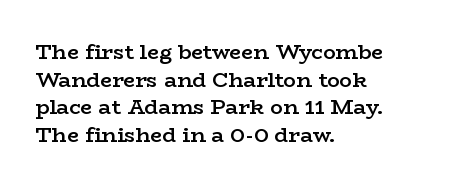
Q: Is the text bold? A: Semi-bold.
Q: Is the text italic (slanted)? A: No, it is upright.
Q: Is the text underlined? A: No.
Q: How is the paragraph aligned? A: Left-aligned.
Q: Is the spacing between letters normal or unusually wide? A: Normal.
Q: Is the spacing between lines tight, normal or loose? A: Normal.
